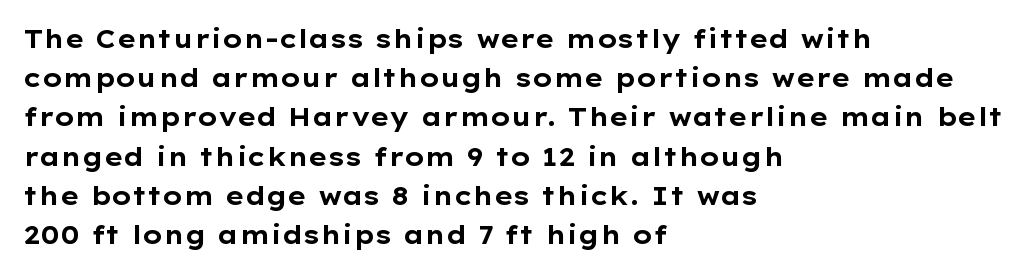
{"italic": "no", "bold": "yes", "underline": "no", "align": "left", "line_spacing": "normal", "line_spacing_ratio": 1.57, "letter_spacing": "normal", "letter_spacing_em": 0.0, "glyph_px": 25}
